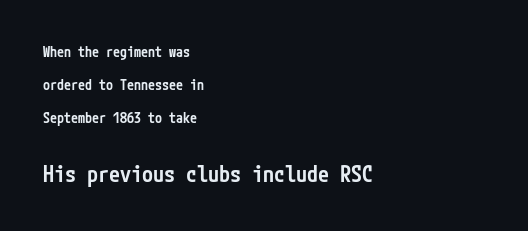
{"italic": "no", "bold": "semi", "underline": "no", "align": "left", "line_spacing": "loose", "line_spacing_ratio": 2.36, "letter_spacing": "normal", "letter_spacing_em": 0.0, "larger_block": "second", "size_ratio": 1.57, "glyph_px": 22}
